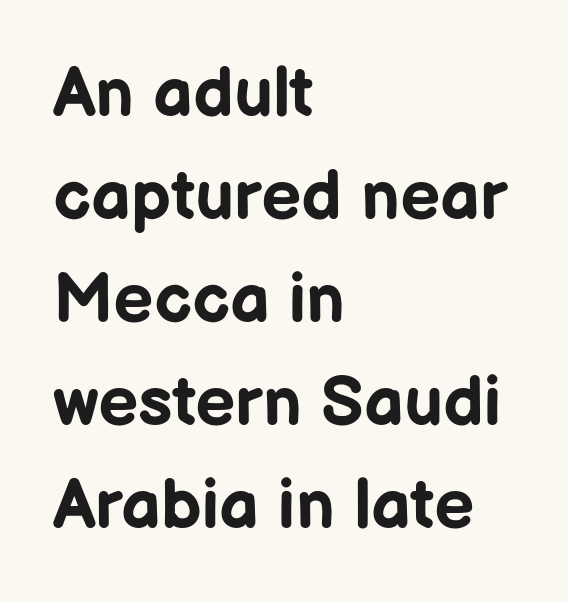
{"serif": "no", "italic": "no", "bold": "yes", "weight": "bold", "width": "normal", "stroke_contrast": "low", "x_height": "medium", "monospaced": "no", "underline": "no", "align": "left", "line_spacing": "normal", "line_spacing_ratio": 1.47, "letter_spacing": "normal", "letter_spacing_em": 0.0, "glyph_px": 70}
